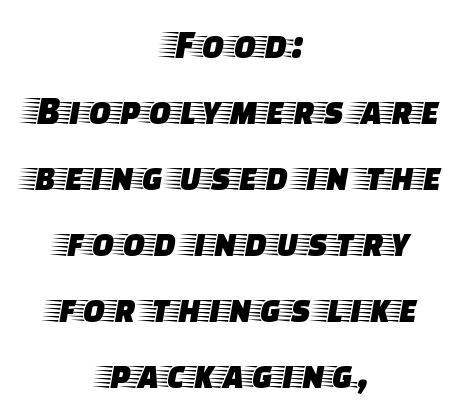
Spacing verdict: proportional, widths tailored to each character. What's the leading like? Ordinary, nothing unusual. Old-style or modern, the face here clearly has serifs. Reading down the block, each line starts at a different indent, mirrored at its end. Quick note: underline off.
